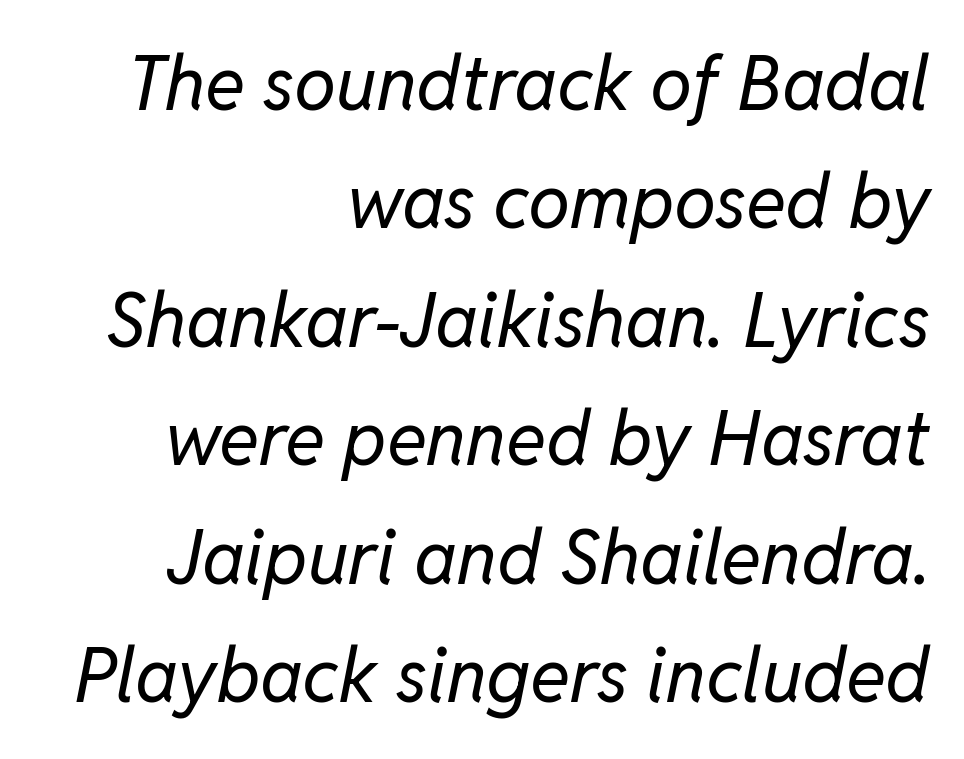
Q: Is the text bold? A: No.
Q: Is the text italic (slanted)? A: Yes, it leans right by about 11 degrees.
Q: Is the text underlined? A: No.
Q: How is the paragraph aligned? A: Right-aligned.
Q: Is the spacing between letters normal or unusually wide? A: Normal.
Q: Is the spacing between lines tight, normal or loose? A: Normal.
Q: Width (condensed, normal, or wide)? A: Normal.
Q: Stroke contrast? A: Low.
Q: x-height? A: Medium.
Q: Monospaced? A: No.
